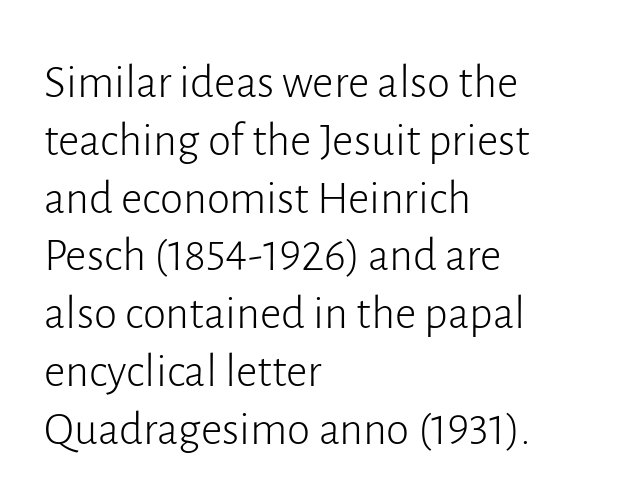
These lines are rendered in a variable-pitch font. Nothing sits at the stroke ends, so this counts as sans-serif. Letter spacing: default. Caption: multi-line text, flush left, ragged right. No heavy texture on the line: the type isn't bold. The specimen reads as upright at a glance.
